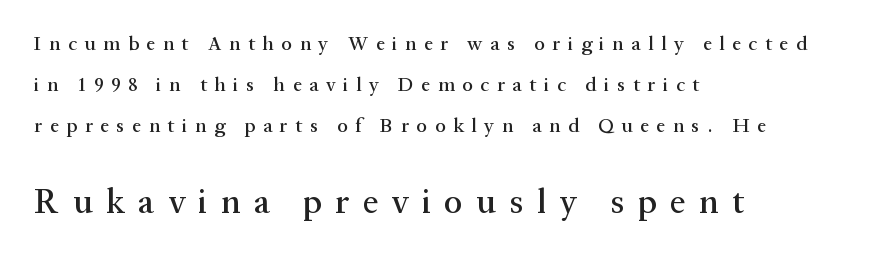
This sample has the flowing, uneven cadence of proportional lettering. Is the letter spacing exaggerated? Yes — the characters are pushed far apart. Regarding leading, the lines here are spaced well apart. The text block is weighted toward the left margin, trailing off unevenly rightward. The letters carry serifs — small finishing strokes at the ends of their stems.
